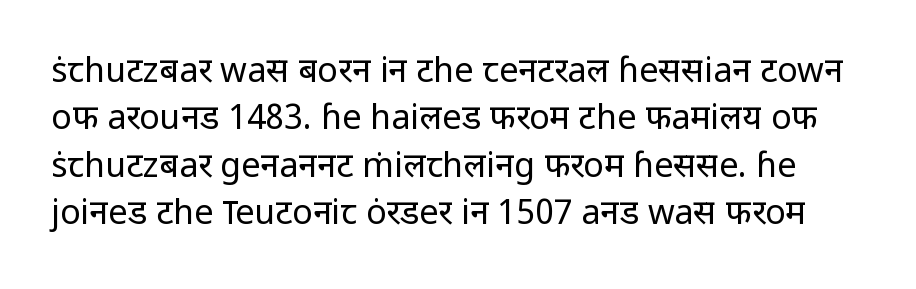
The image shows 34 px regular-weight sans-serif type, upright; set normal line spacing (1.39x), normal letter spacing, not underlined; low stroke contrast and a medium x-height.
